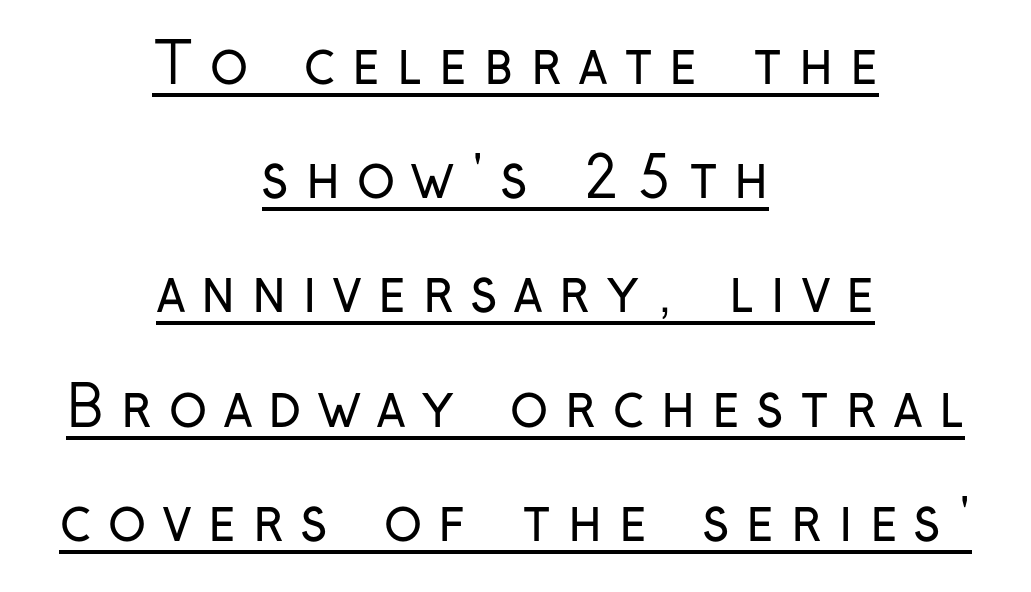
{"serif": "no", "italic": "no", "bold": "no", "weight": "regular", "width": "condensed", "stroke_contrast": "low", "x_height": "medium", "monospaced": "no", "underline": "yes", "align": "center", "line_spacing": "loose", "line_spacing_ratio": 2.04, "letter_spacing": "wide", "letter_spacing_em": 0.3, "glyph_px": 56}
